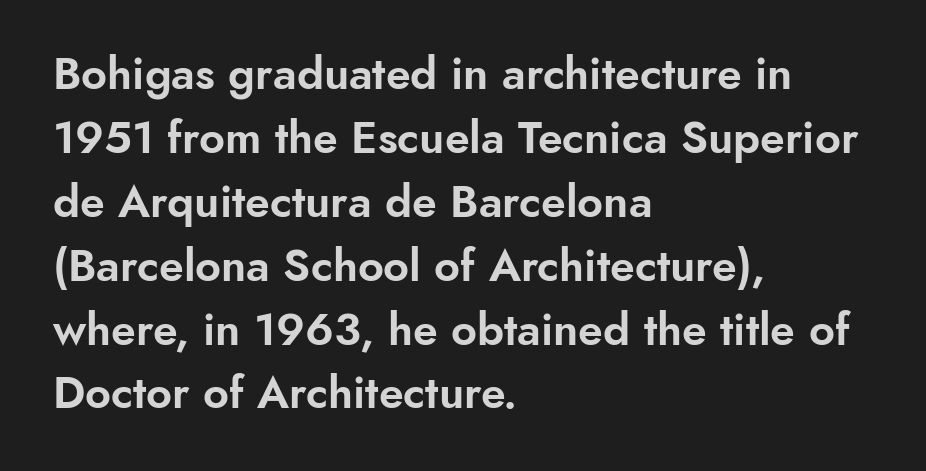
The image shows 45 px sans-serif type, upright; set left-aligned, normal line spacing (1.42x), normal letter spacing, not underlined; low stroke contrast and a small x-height.
